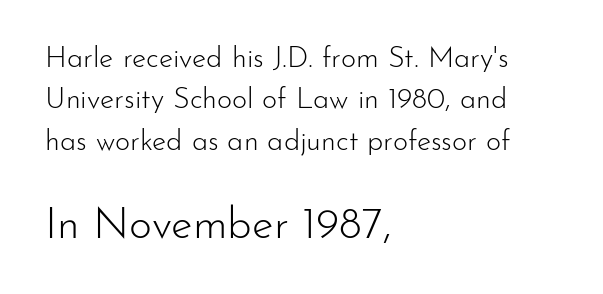
The image shows 44 px light sans-serif type, upright; set left-aligned, normal line spacing (1.43x), normal letter spacing, not underlined; the second (bottom) block is 1.52x larger; low stroke contrast and a small x-height.
